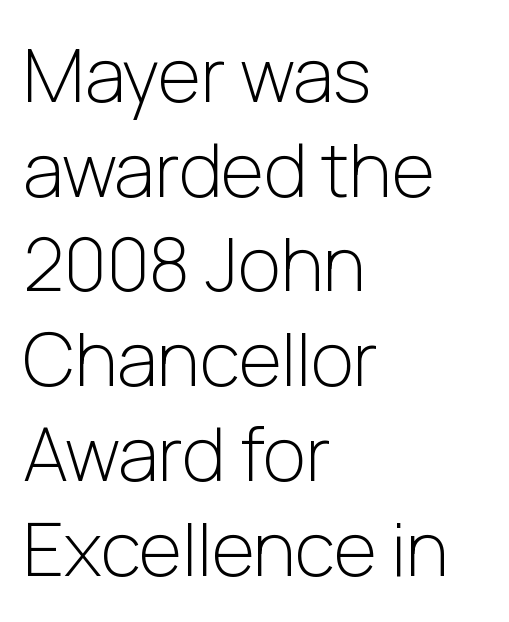
The image shows 74 px light sans-serif type, upright; set left-aligned, normal line spacing (1.28x), normal letter spacing, not underlined; low stroke contrast and a medium x-height.
